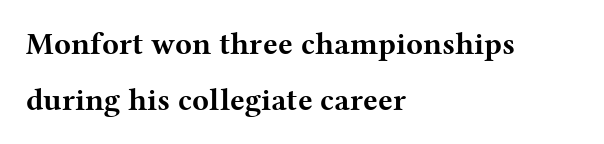
Q: Is the text bold? A: Yes.
Q: Is the text italic (slanted)? A: No, it is upright.
Q: Is the typeface a serif or a sans-serif typeface? A: Serif.
Q: Is the text underlined? A: No.
Q: How is the paragraph aligned? A: Left-aligned.
Q: Is the spacing between letters normal or unusually wide? A: Normal.
Q: Width (condensed, normal, or wide)? A: Wide.
Q: Stroke contrast? A: Medium.
Q: x-height? A: Medium.
Q: Monospaced? A: No.
